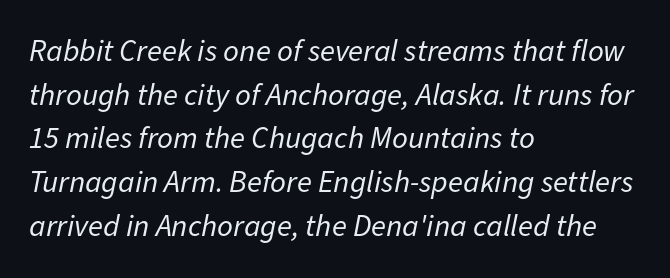
Is the stroke heavy? The answer is a plain regular-or-lighter. You could not count columns in this text — the font is proportionally spaced. Horizontal bands of white between lines are of average thickness. Does the lettering tilt? It does — this is italic. Descenders hang freely into open space. The type is set solid horizontally, with unmodified tracking.
